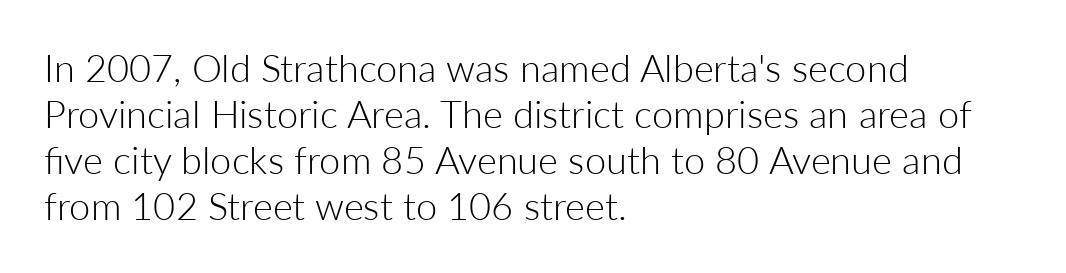
The image shows 38 px light sans-serif type, upright; set left-aligned, line spacing 1.21x, normal letter spacing, not underlined; low stroke contrast and a medium x-height.
